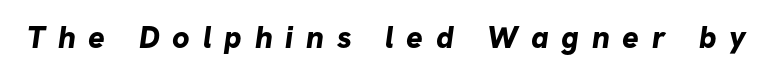
Q: Is the text bold? A: Yes.
Q: Is the typeface a serif or a sans-serif typeface? A: Sans-serif.
Q: Is the text underlined? A: No.
Q: Is the spacing between letters normal or unusually wide? A: Unusually wide.
Q: Width (condensed, normal, or wide)? A: Normal.
Q: Stroke contrast? A: Low.
Q: x-height? A: Medium.
Q: Monospaced? A: No.
